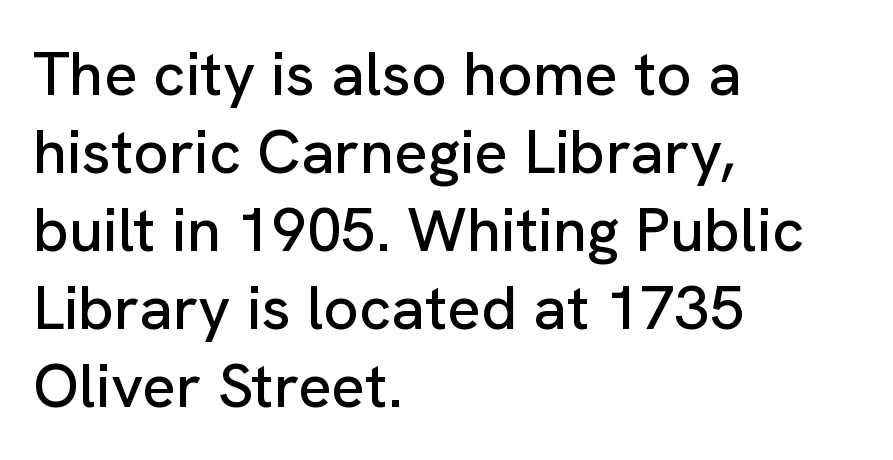
{"serif": "no", "italic": "no", "width": "normal", "stroke_contrast": "low", "x_height": "medium", "monospaced": "no", "underline": "no", "align": "left", "line_spacing": "normal", "line_spacing_ratio": 1.26, "letter_spacing": "normal", "letter_spacing_em": 0.0, "glyph_px": 62}
